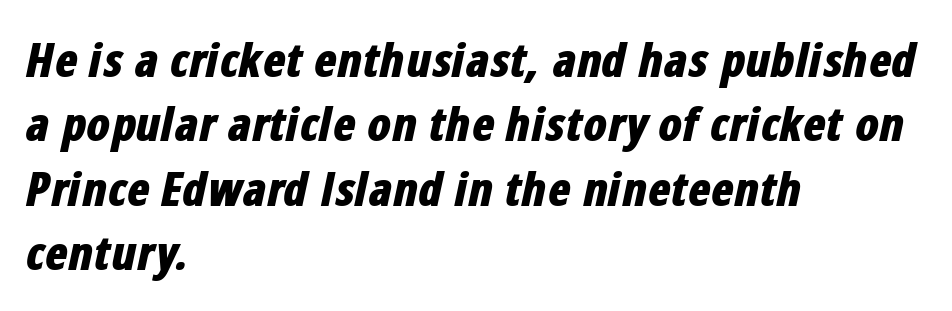
Q: Is the text bold? A: Yes.
Q: Is the text italic (slanted)? A: Yes, it leans right by about 12 degrees.
Q: Is the text underlined? A: No.
Q: How is the paragraph aligned? A: Left-aligned.
Q: Is the spacing between letters normal or unusually wide? A: Normal.
Q: Is the spacing between lines tight, normal or loose? A: Normal.
Q: Width (condensed, normal, or wide)? A: Condensed.
Q: Stroke contrast? A: Low.
Q: x-height? A: Medium.
Q: Monospaced? A: No.
